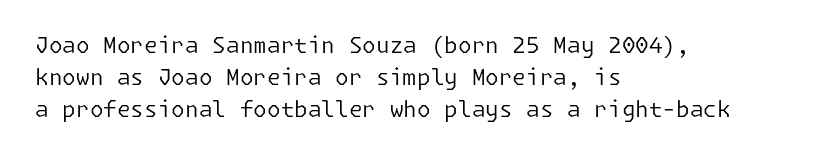
{"italic": "no", "bold": "no", "underline": "no", "align": "left", "line_spacing": "normal", "line_spacing_ratio": 1.45, "letter_spacing": "normal", "letter_spacing_em": 0.0, "glyph_px": 22}
